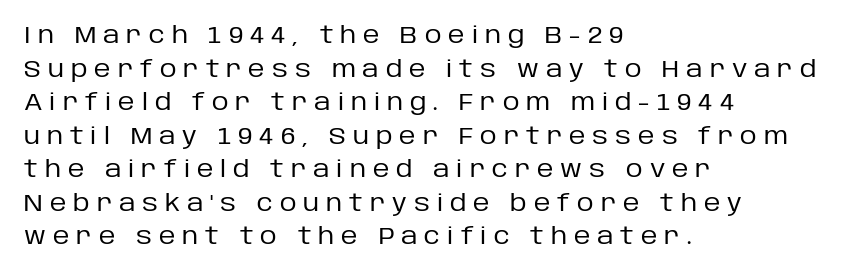
A clean baseline with only descenders dipping below it. The letters stand upright; this is a roman face. The passage shown has open, widely tracked lettering throughout. Heft: none added — not bold. In CSS terms this would be text-align: left.
